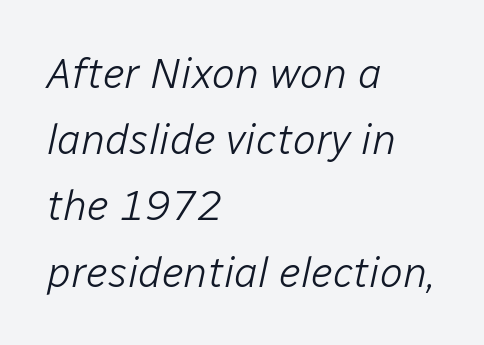
The image shows 43 px light type, italic (leaning right); set left-aligned, normal line spacing (1.54x), normal letter spacing, not underlined; low stroke contrast and a medium x-height.
